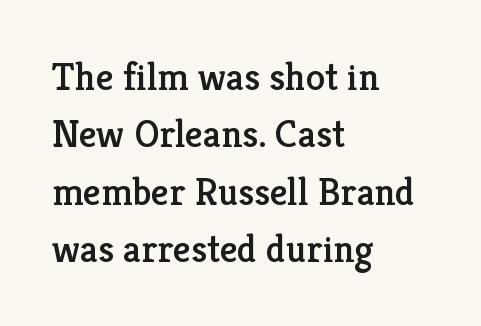
The image shows 39 px serif type, upright; set left-aligned, normal line spacing (1.47x), normal letter spacing, not underlined; low stroke contrast and a medium x-height.
